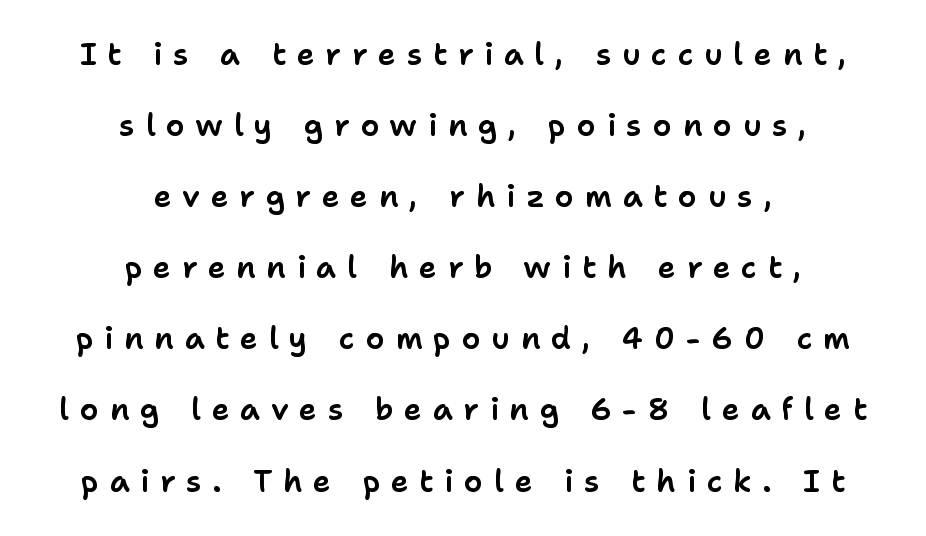
{"serif": "no", "italic": "no", "width": "normal", "stroke_contrast": "low", "x_height": "medium", "monospaced": "no", "underline": "no", "align": "center", "line_spacing": "loose", "line_spacing_ratio": 2.37, "letter_spacing": "wide", "letter_spacing_em": 0.36, "glyph_px": 30}
